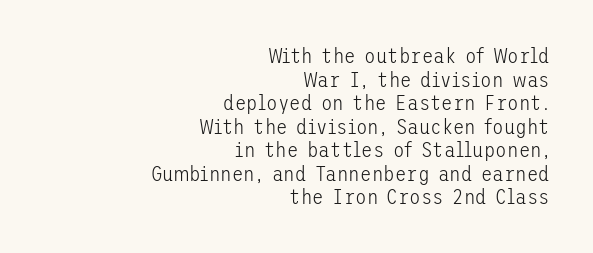
Q: Is the text bold? A: No.
Q: Is the text italic (slanted)? A: No, it is upright.
Q: Is the text underlined? A: No.
Q: How is the paragraph aligned? A: Right-aligned.
Q: Is the spacing between letters normal or unusually wide? A: Normal.
Q: Is the spacing between lines tight, normal or loose? A: Tight.
